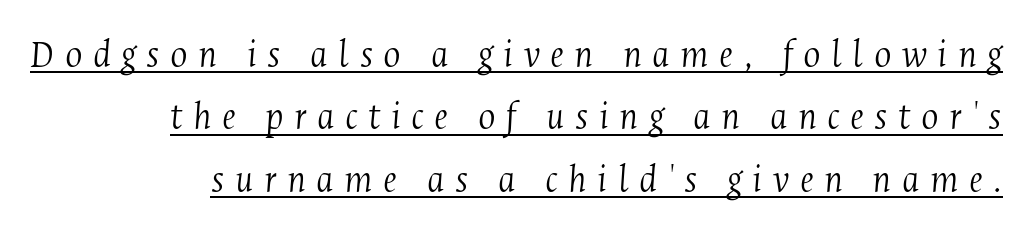
Serif or sans? Serif — the stroke terminals have little feet. Think of a printed novel: that variable character pitch is what you see here. Bold? No — there's no thickening of the strokes. Every character sits at an angle, as italics do. You can see a thin bar hugging the bottom of the glyphs. Characters follow at a spacing far wider than the type designer built in.
